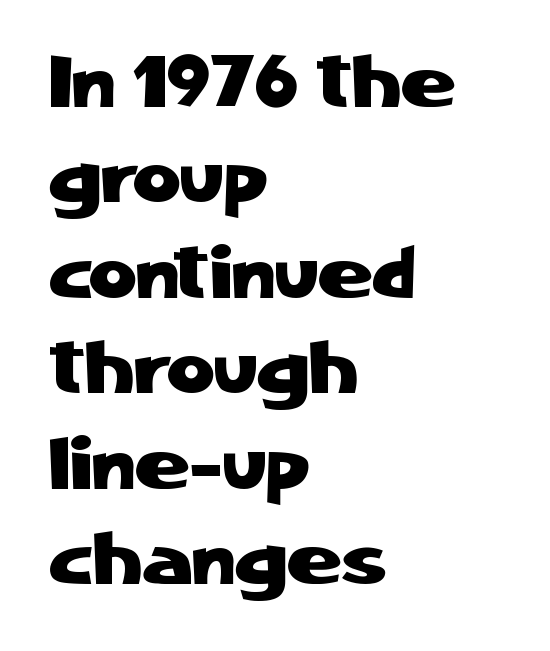
{"serif": "no", "italic": "no", "width": "normal", "stroke_contrast": "low", "x_height": "medium", "monospaced": "no", "underline": "no", "align": "left", "line_spacing": "normal", "line_spacing_ratio": 1.29, "letter_spacing": "normal", "letter_spacing_em": 0.0, "glyph_px": 74}
